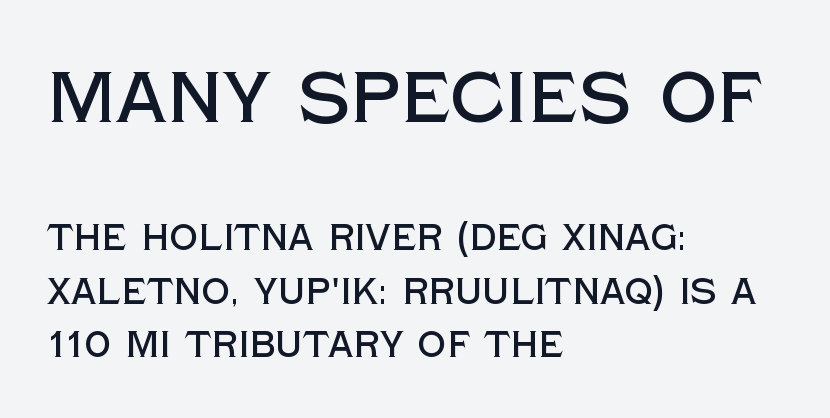
{"serif": "no", "italic": "no", "width": "normal", "x_height": "large", "monospaced": "no", "underline": "no", "align": "left", "line_spacing": "normal", "line_spacing_ratio": 1.49, "letter_spacing": "normal", "letter_spacing_em": 0.0, "larger_block": "first", "size_ratio": 2.0, "glyph_px": 72}
